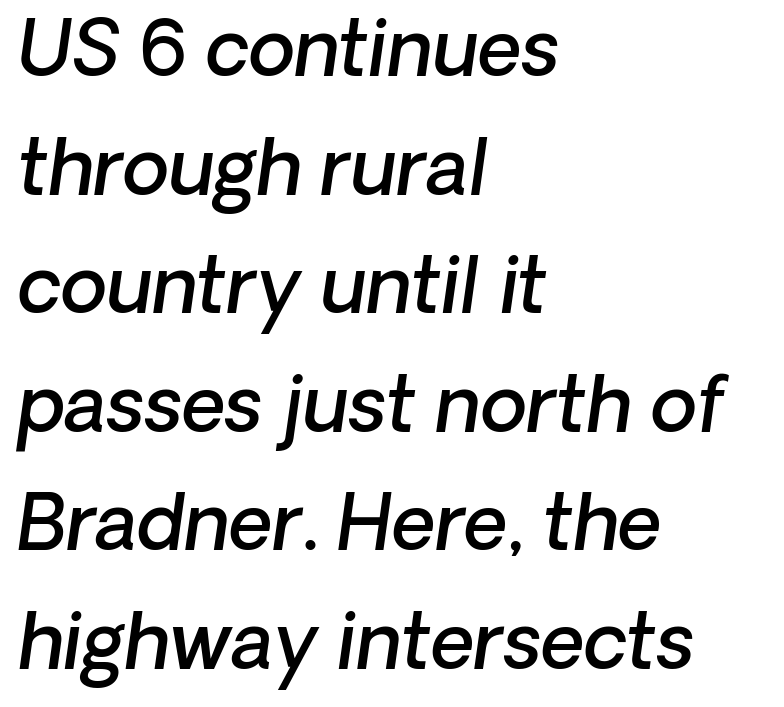
Q: Is the text bold? A: Semi-bold.
Q: Is the text italic (slanted)? A: Yes, it leans right by about 8 degrees.
Q: Is the text underlined? A: No.
Q: How is the paragraph aligned? A: Left-aligned.
Q: Is the spacing between letters normal or unusually wide? A: Normal.
Q: Is the spacing between lines tight, normal or loose? A: Normal.
Q: Width (condensed, normal, or wide)? A: Normal.
Q: Stroke contrast? A: Low.
Q: x-height? A: Medium.
Q: Monospaced? A: No.
